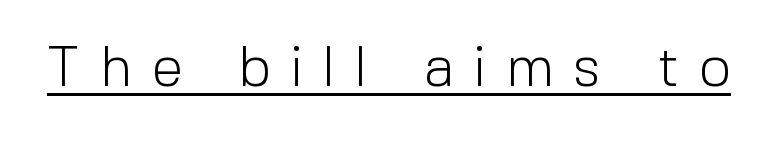
{"serif": "no", "italic": "no", "bold": "no", "weight": "light", "width": "normal", "x_height": "medium", "monospaced": "no", "underline": "yes", "letter_spacing": "wide", "letter_spacing_em": 0.36, "glyph_px": 56}
